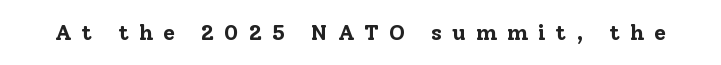
The image shows 22 px bold type, upright; set unusually wide letter spacing (+0.45 em), not underlined.
